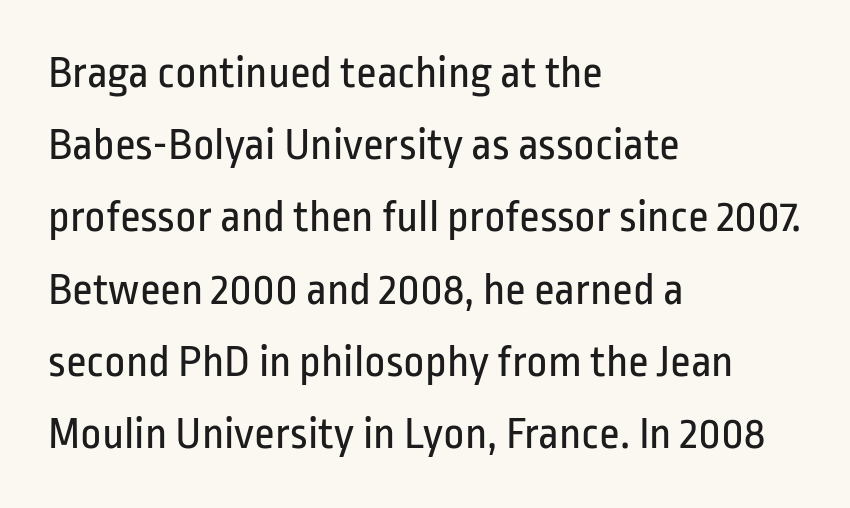
{"serif": "no", "italic": "no", "bold": "no", "weight": "regular", "width": "condensed", "stroke_contrast": "low", "x_height": "medium", "monospaced": "no", "underline": "no", "align": "left", "line_spacing": "normal", "line_spacing_ratio": 1.57, "letter_spacing": "normal", "letter_spacing_em": 0.0, "glyph_px": 46}
